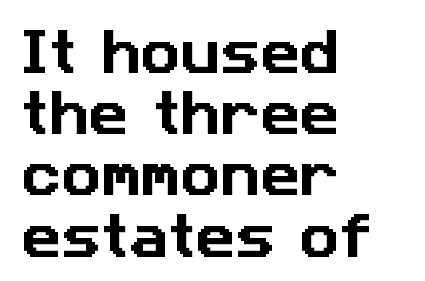
{"serif": "no", "width": "normal", "stroke_contrast": "low", "x_height": "medium", "monospaced": "no", "underline": "no", "align": "left", "line_spacing": "normal", "line_spacing_ratio": 1.25, "letter_spacing": "normal", "letter_spacing_em": 0.0, "glyph_px": 49}
